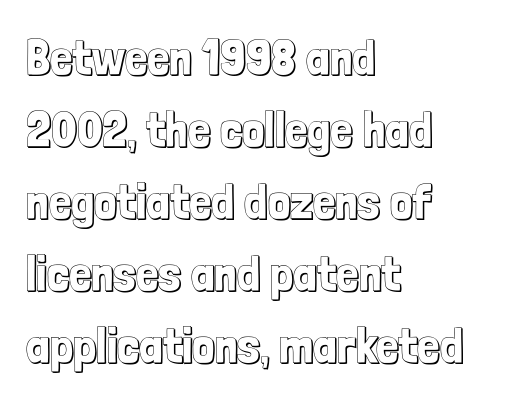
The image shows 50 px condensed type, upright; set left-aligned, normal line spacing (1.44x), normal letter spacing, not underlined; a medium x-height.
